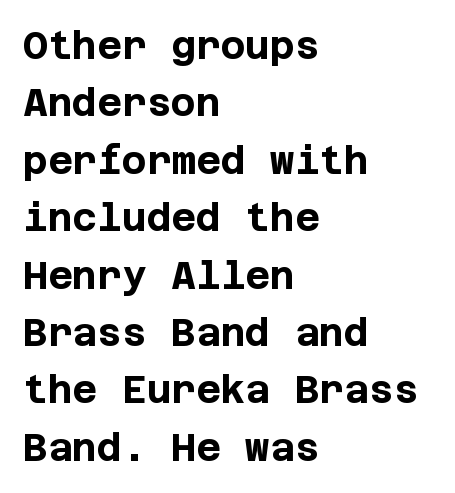
Q: Is the text bold? A: Yes.
Q: Is the text italic (slanted)? A: No, it is upright.
Q: Is the typeface a serif or a sans-serif typeface? A: Sans-serif.
Q: Is the text underlined? A: No.
Q: How is the paragraph aligned? A: Left-aligned.
Q: Is the spacing between letters normal or unusually wide? A: Normal.
Q: Is the spacing between lines tight, normal or loose? A: Normal.
Q: Width (condensed, normal, or wide)? A: Normal.
Q: Stroke contrast? A: Low.
Q: x-height? A: Large.
